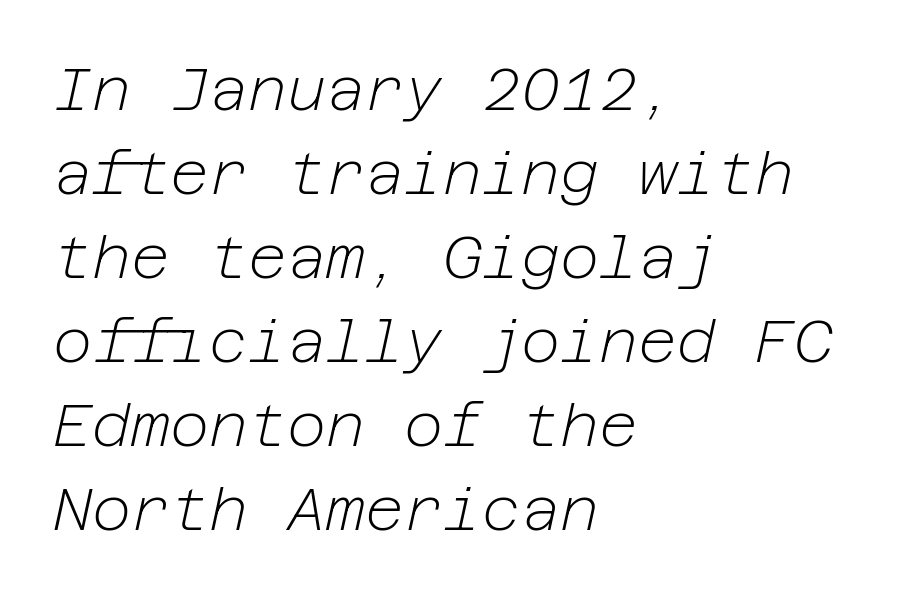
Q: Is the text bold? A: No.
Q: Is the text italic (slanted)? A: Yes, it leans right by about 12 degrees.
Q: Is the text underlined? A: No.
Q: How is the paragraph aligned? A: Left-aligned.
Q: Is the spacing between letters normal or unusually wide? A: Normal.
Q: Is the spacing between lines tight, normal or loose? A: Normal.
Q: Width (condensed, normal, or wide)? A: Normal.
Q: Stroke contrast? A: Low.
Q: x-height? A: Medium.
